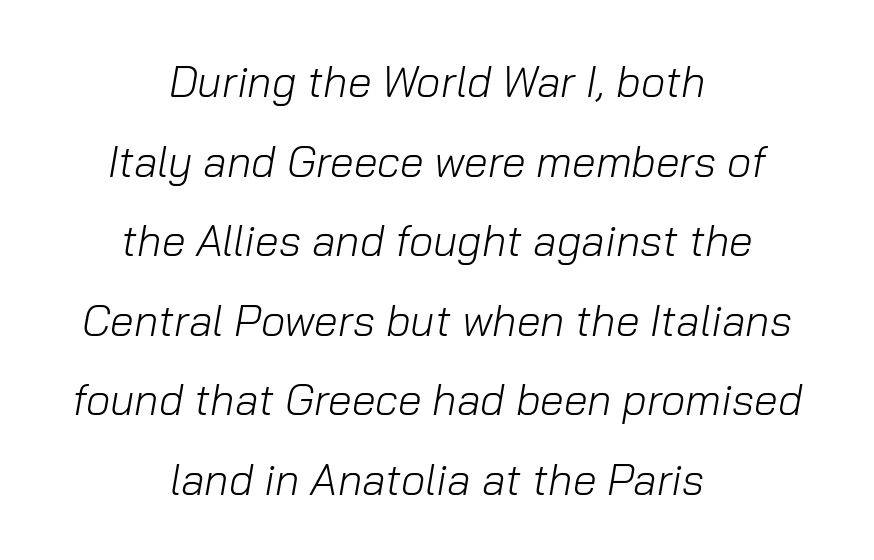
The image shows 43 px light type, italic (leaning right); set centered, line spacing 1.85x, normal letter spacing, not underlined; low stroke contrast and a medium x-height.
